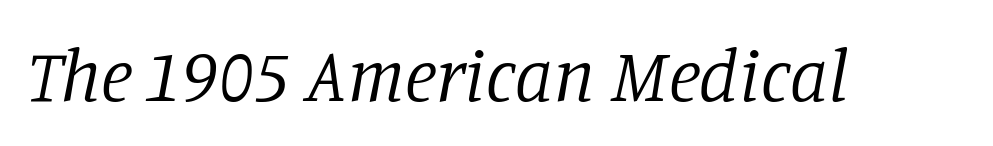
Q: Is the text bold? A: No.
Q: Is the text italic (slanted)? A: Yes, it leans right by about 11 degrees.
Q: Is the typeface a serif or a sans-serif typeface? A: Serif.
Q: Is the text underlined? A: No.
Q: Is the spacing between letters normal or unusually wide? A: Normal.
Q: Width (condensed, normal, or wide)? A: Normal.
Q: Stroke contrast? A: Low.
Q: x-height? A: Large.
Q: Monospaced? A: No.
